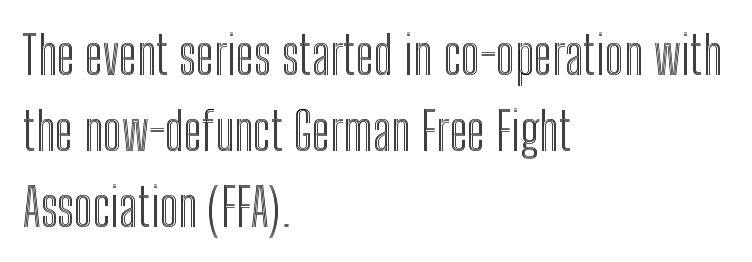
The lettering stays uniformly vertical, giving the passage a roman look. You could not count columns in this text — the font is proportionally spaced. Glance below the letters and you will spot only blank space. Notice how descenders clear the ascenders below comfortably — that's standard leading.
